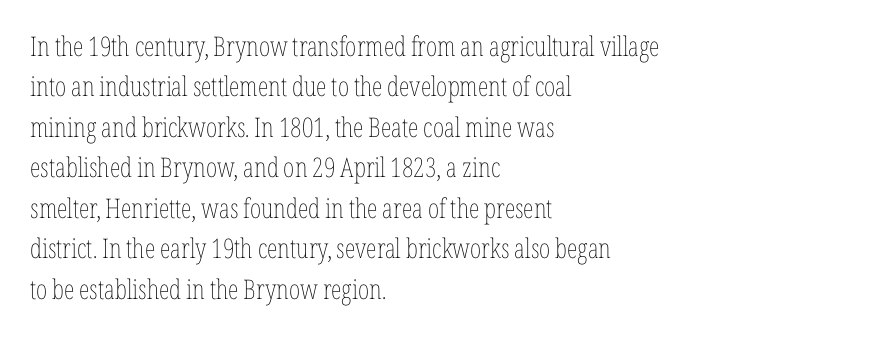
Q: Is the text bold? A: No.
Q: Is the text italic (slanted)? A: No, it is upright.
Q: Is the text underlined? A: No.
Q: How is the paragraph aligned? A: Left-aligned.
Q: Is the spacing between letters normal or unusually wide? A: Normal.
Q: Is the spacing between lines tight, normal or loose? A: Normal.
